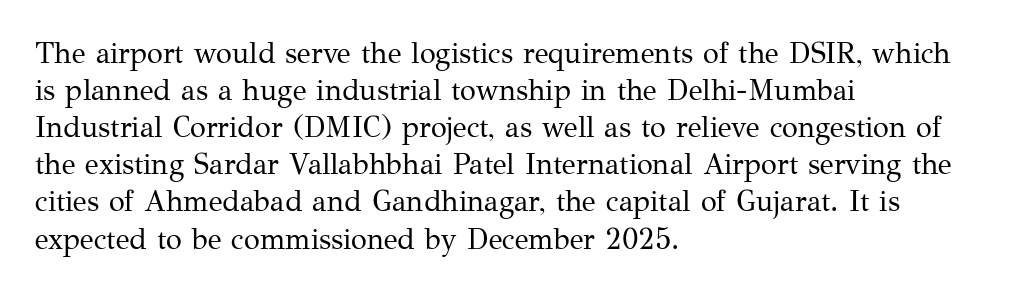
The image shows 29 px regular-weight serif type, upright; set left-aligned, normal line spacing (1.28x), normal letter spacing, not underlined; medium stroke contrast and a medium x-height.
